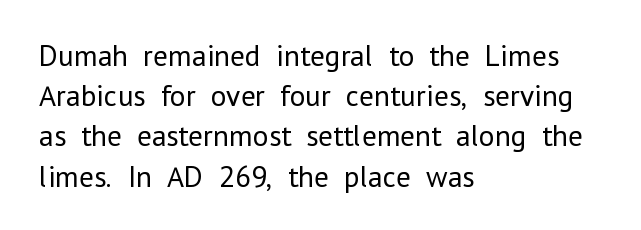
The image shows 30 px regular-weight sans-serif type, upright; set left-aligned, normal line spacing (1.34x), normal letter spacing, not underlined; low stroke contrast and a medium x-height.
